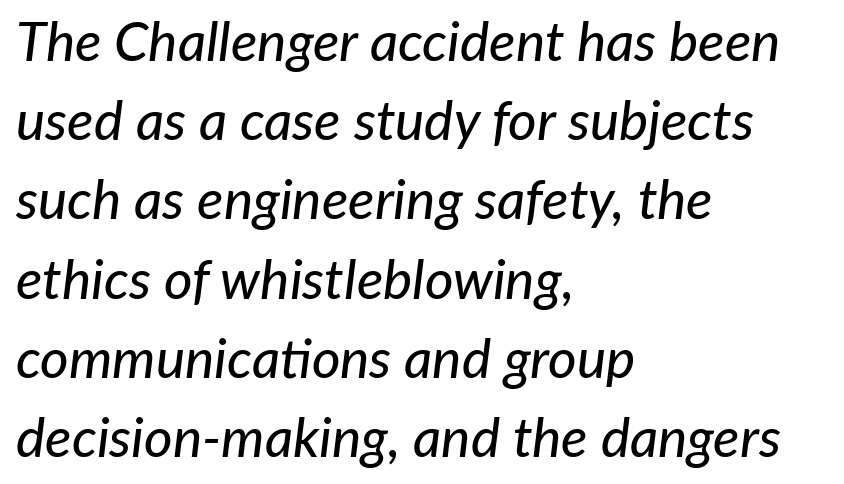
Q: Is the text italic (slanted)? A: Yes, it leans right by about 7 degrees.
Q: Is the text underlined? A: No.
Q: How is the paragraph aligned? A: Left-aligned.
Q: Is the spacing between letters normal or unusually wide? A: Normal.
Q: Is the spacing between lines tight, normal or loose? A: Normal.
Q: Width (condensed, normal, or wide)? A: Normal.
Q: Stroke contrast? A: Low.
Q: x-height? A: Medium.
Q: Monospaced? A: No.
